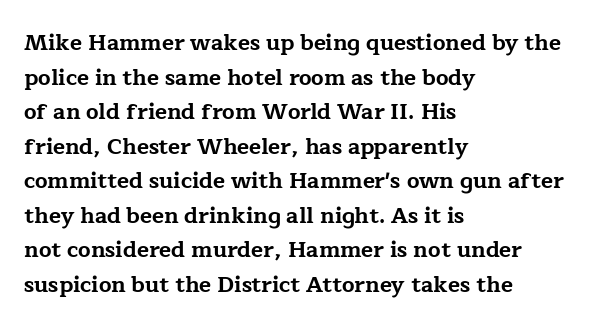
The image shows 22 px bold type, upright; set left-aligned, normal line spacing (1.57x), normal letter spacing, not underlined.
